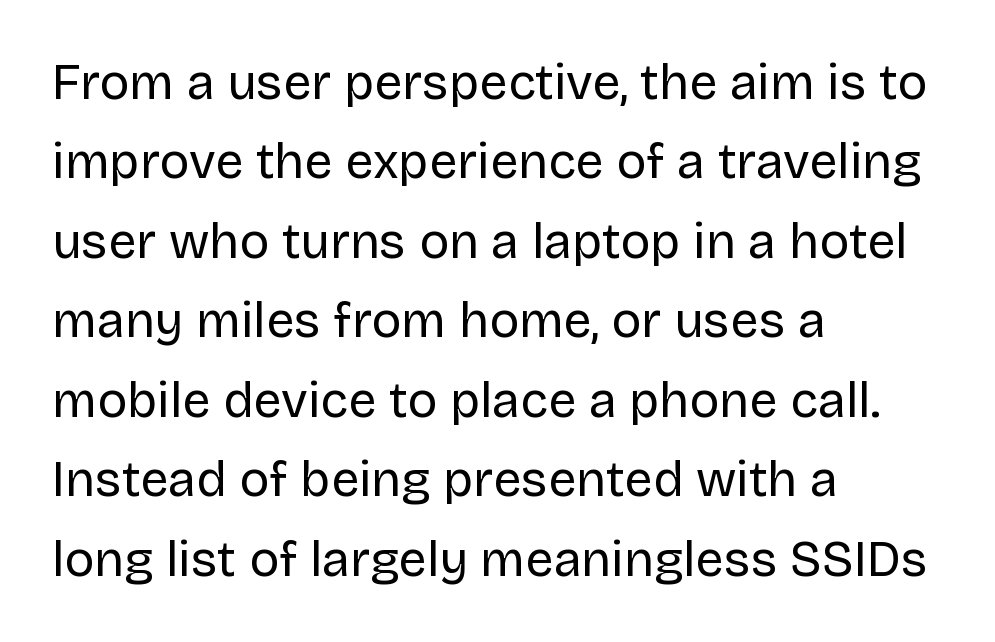
{"serif": "no", "italic": "no", "bold": "no", "weight": "regular", "width": "normal", "stroke_contrast": "low", "x_height": "large", "monospaced": "no", "underline": "no", "align": "left", "line_spacing": "normal", "line_spacing_ratio": 1.59, "letter_spacing": "normal", "letter_spacing_em": 0.0, "glyph_px": 50}
